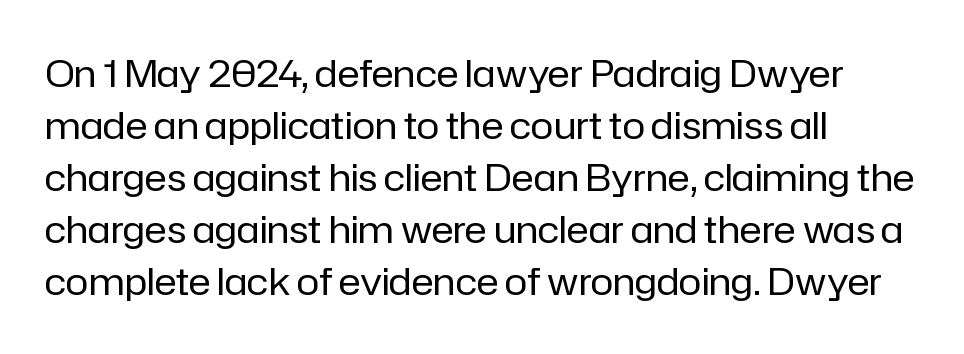
These lines are rendered in a variable-pitch font. This rendering uses left alignment, leaving the right contour irregular. Weight class: somewhere from thin through regular. The rendering keeps characters at their native spacing.
